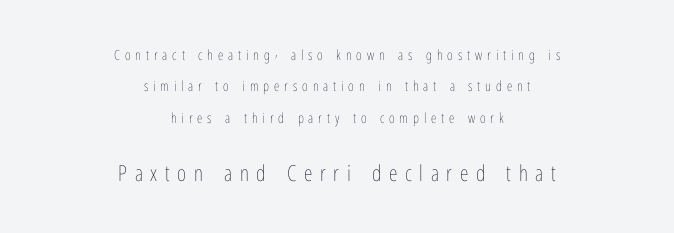
The image shows 22 px text type, upright; set centered, loose line spacing (2.24x), unusually wide letter spacing (+0.35 em), not underlined; the second (bottom) block is 1.57x larger.
